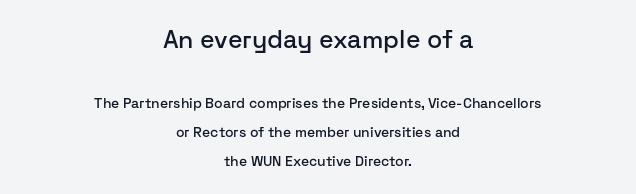
The image shows 25 px text type, upright; set centered, loose line spacing (2.05x), normal letter spacing, not underlined; the first (top) block is 1.79x larger.
